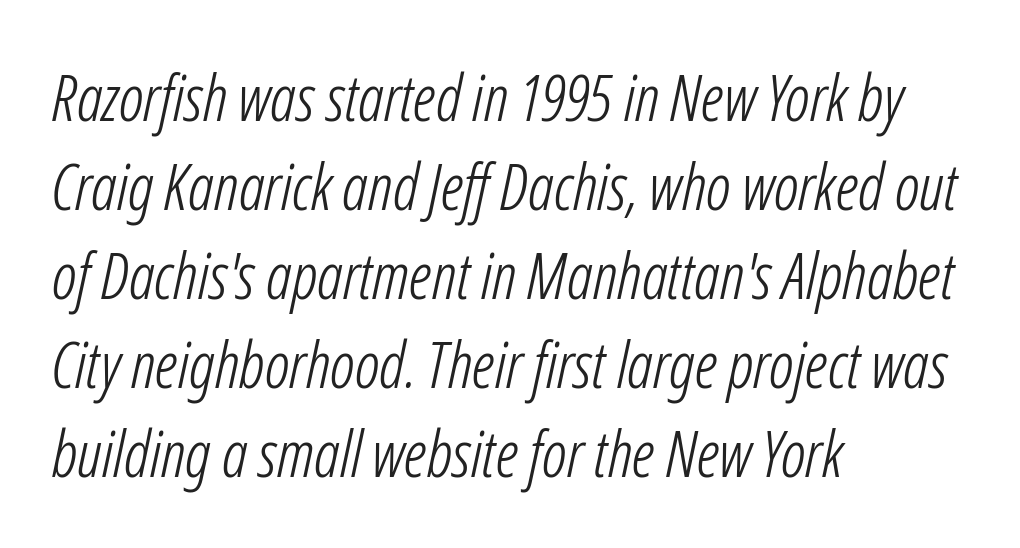
The image shows 64 px light, condensed type, italic (leaning right); set left-aligned, normal line spacing (1.39x), normal letter spacing, not underlined; low stroke contrast and a medium x-height.
